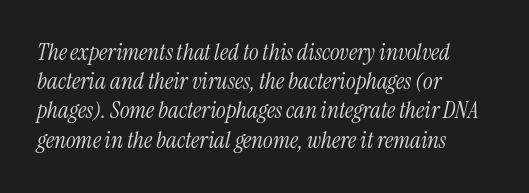
Q: Is the text bold? A: No.
Q: Is the text italic (slanted)? A: Yes, it leans right by about 13 degrees.
Q: Is the text underlined? A: No.
Q: How is the paragraph aligned? A: Left-aligned.
Q: Is the spacing between letters normal or unusually wide? A: Normal.
Q: Is the spacing between lines tight, normal or loose? A: Normal.
